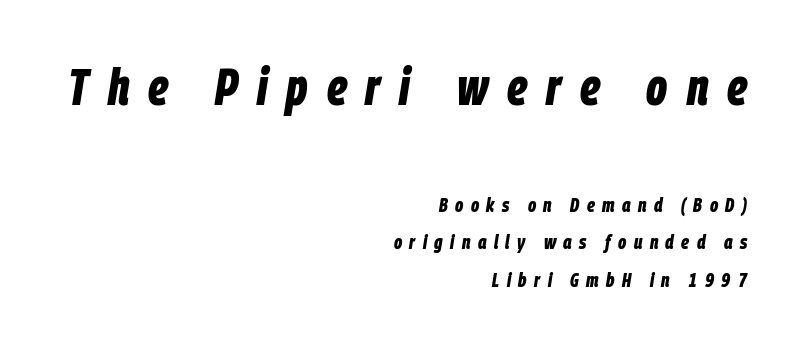
{"italic": "yes", "lean": "right", "slant_degrees": 9, "bold": "yes", "weight": "bold", "width": "condensed", "stroke_contrast": "low", "x_height": "large", "monospaced": "no", "underline": "no", "align": "right", "line_spacing_ratio": 1.88, "letter_spacing": "wide", "letter_spacing_em": 0.37, "larger_block": "first", "size_ratio": 2.55, "glyph_px": 51}
